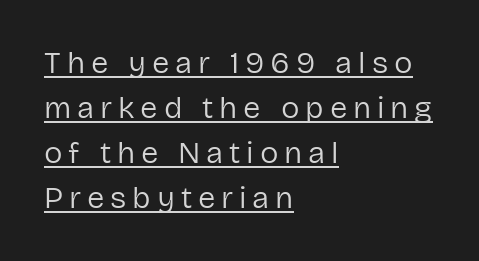
This sample has the flowing, uneven cadence of proportional lettering. Stroke thickness stays within the range of a standard reading face or lighter. The space between consecutive lines is moderate. Serifs: no, the terminals of the letterforms are clean. Decoration check: the copy is underlined.
